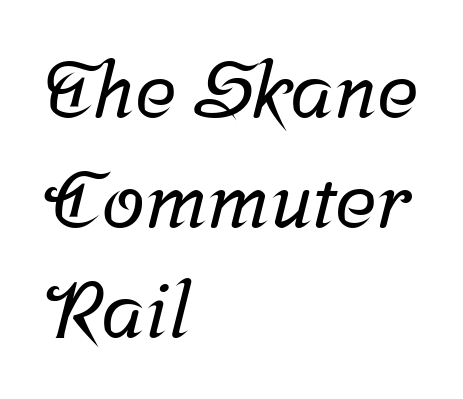
The image shows 78 px text type; set left-aligned, normal line spacing (1.41x), normal letter spacing, not underlined; low stroke contrast and a medium x-height.
